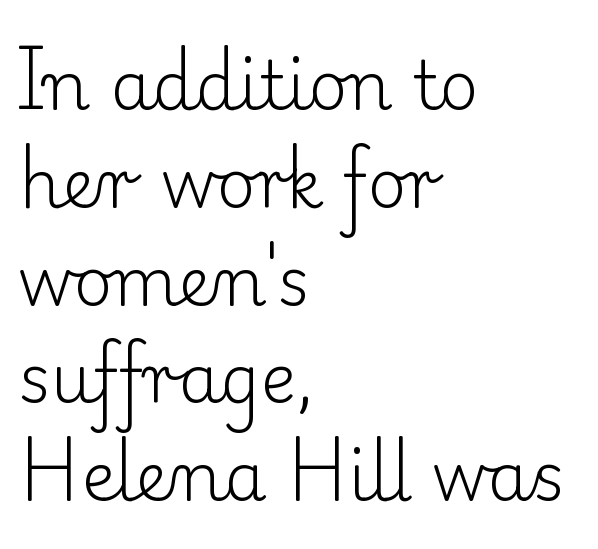
Stems and bowls with no extra thickness — not bold. The letterforms sit shoulder to shoulder at normal distance. This sample uses an upright cut, with every glyph sitting square on the baseline. Is this a fixed-width face? No — the glyphs have proportional, varying widths.
